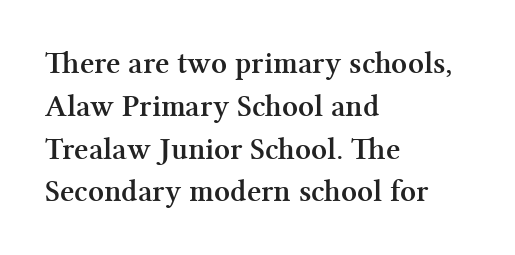
The image shows 31 px semibold serif type, upright; set left-aligned, normal line spacing (1.38x), normal letter spacing, not underlined; medium stroke contrast and a medium x-height.
